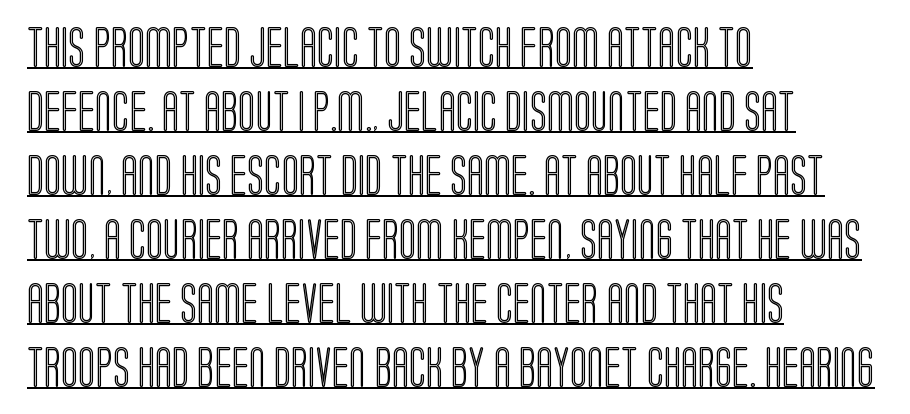
{"italic": "no", "width": "condensed", "x_height": "large", "monospaced": "no", "underline": "yes", "align": "left", "line_spacing": "normal", "line_spacing_ratio": 1.6, "letter_spacing": "normal", "letter_spacing_em": 0.0, "glyph_px": 40}
